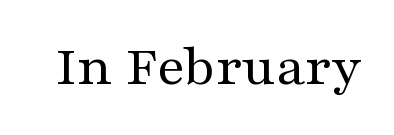
Notice how the stems are strictly vertical — no italics here. Are there feet on the stems? There are — it's a serif. The foot of each line stays bare and open. The font is comparable to plain body text, perhaps lighter.
